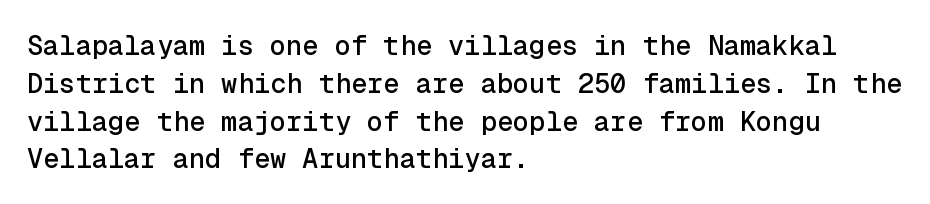
{"italic": "no", "underline": "no", "align": "left", "line_spacing": "normal", "line_spacing_ratio": 1.4, "letter_spacing": "normal", "letter_spacing_em": 0.0, "glyph_px": 27}
